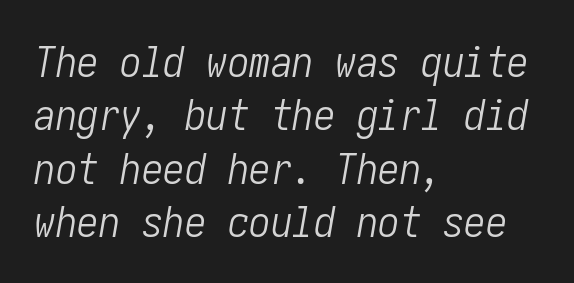
Q: Is the text bold? A: No.
Q: Is the text italic (slanted)? A: Yes, it leans right by about 10 degrees.
Q: Is the text underlined? A: No.
Q: How is the paragraph aligned? A: Left-aligned.
Q: Is the spacing between letters normal or unusually wide? A: Normal.
Q: Width (condensed, normal, or wide)? A: Condensed.
Q: Stroke contrast? A: Low.
Q: x-height? A: Medium.
